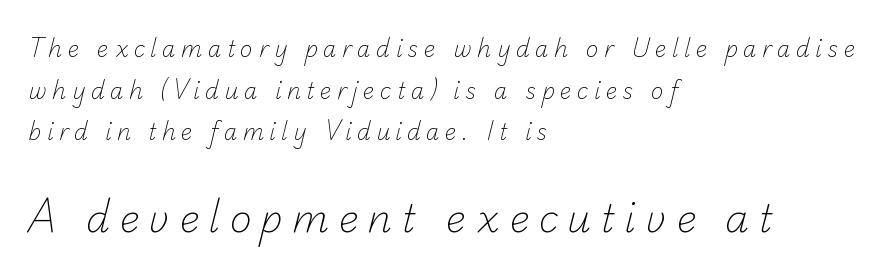
The image shows 38 px light sans-serif type; set left-aligned, line spacing 1.89x, unusually wide letter spacing (+0.24 em), not underlined; the second (bottom) block is 1.73x larger; low stroke contrast and a small x-height.
